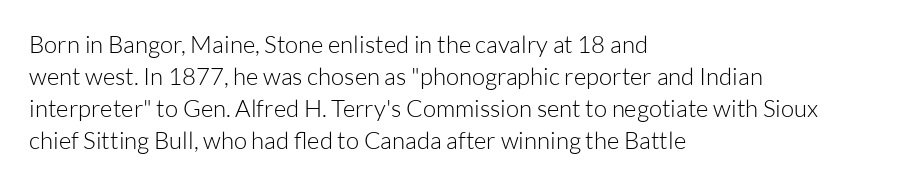
The strip under each line holds only bare page. You could call the tracking neutral — neither tight nor loose. Where is the straight margin? On the left. Upright lettering throughout. The weight tops out at a normal text grade.
